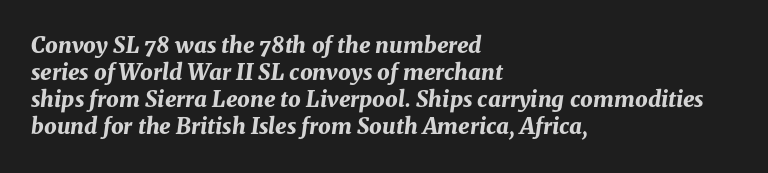
{"italic": "yes", "lean": "right", "slant_degrees": 8, "bold": "yes", "underline": "no", "align": "left", "line_spacing_ratio": 1.23, "letter_spacing": "normal", "letter_spacing_em": 0.0, "glyph_px": 22}
